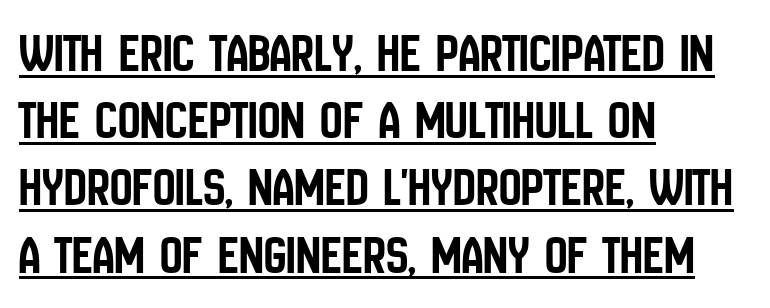
{"serif": "no", "italic": "no", "width": "condensed", "stroke_contrast": "low", "x_height": "large", "monospaced": "no", "underline": "yes", "align": "left", "line_spacing_ratio": 1.2, "letter_spacing": "normal", "letter_spacing_em": 0.0, "glyph_px": 56}
